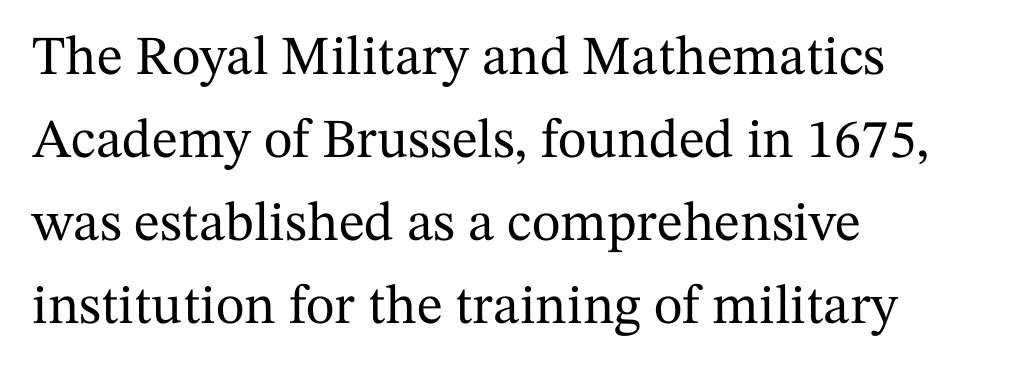
Q: Is the text italic (slanted)? A: No, it is upright.
Q: Is the typeface a serif or a sans-serif typeface? A: Serif.
Q: Is the text underlined? A: No.
Q: How is the paragraph aligned? A: Left-aligned.
Q: Is the spacing between letters normal or unusually wide? A: Normal.
Q: Is the spacing between lines tight, normal or loose? A: Normal.
Q: Width (condensed, normal, or wide)? A: Normal.
Q: Stroke contrast? A: Medium.
Q: x-height? A: Medium.
Q: Monospaced? A: No.
